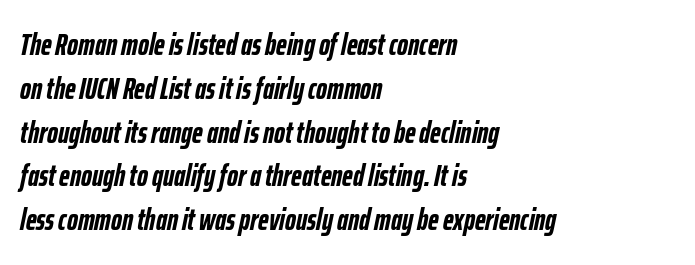
{"italic": "yes", "lean": "right", "slant_degrees": 12, "bold": "yes", "weight": "semibold", "width": "condensed", "stroke_contrast": "low", "x_height": "medium", "monospaced": "no", "underline": "no", "align": "left", "line_spacing": "normal", "line_spacing_ratio": 1.46, "letter_spacing": "normal", "letter_spacing_em": 0.0, "glyph_px": 30}
